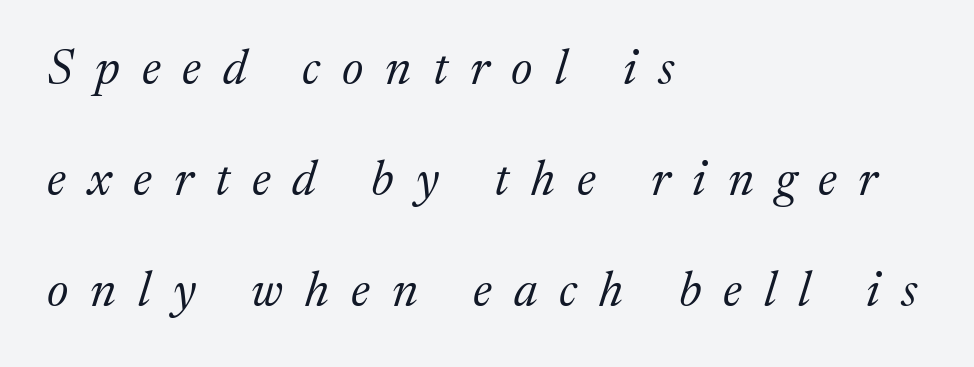
{"serif": "yes", "italic": "yes", "lean": "right", "slant_degrees": 17, "bold": "no", "weight": "regular", "width": "normal", "stroke_contrast": "medium", "x_height": "medium", "monospaced": "no", "underline": "no", "align": "left", "line_spacing": "loose", "line_spacing_ratio": 2.27, "letter_spacing": "wide", "letter_spacing_em": 0.45, "glyph_px": 49}
